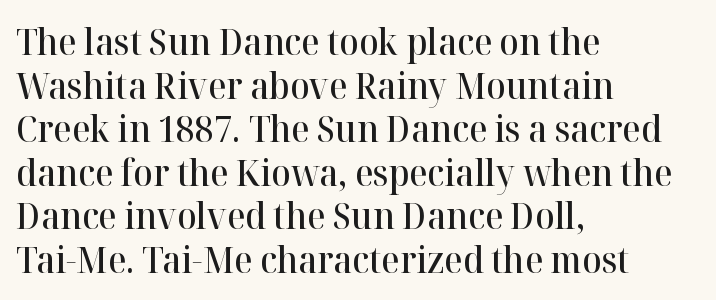
{"serif": "yes", "italic": "no", "bold": "semi", "weight": "semibold", "width": "normal", "stroke_contrast": "high", "x_height": "medium", "monospaced": "no", "underline": "no", "align": "left", "line_spacing_ratio": 1.21, "letter_spacing": "normal", "letter_spacing_em": 0.0, "glyph_px": 36}
